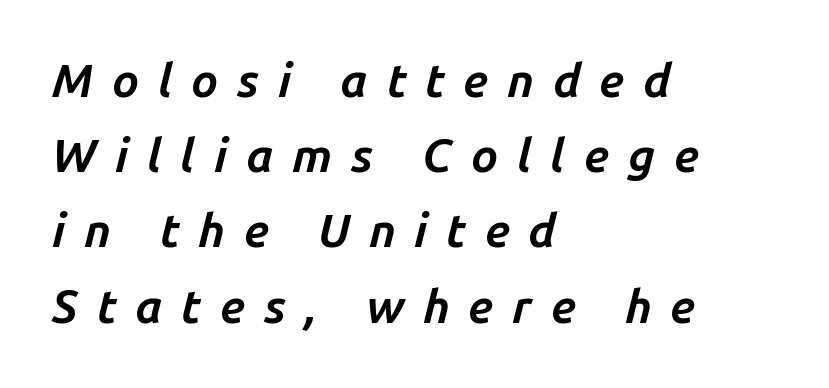
The image shows 47 px bold type, italic (leaning right); set left-aligned, normal line spacing (1.6x), unusually wide letter spacing (+0.4 em), not underlined; low stroke contrast and a medium x-height.
